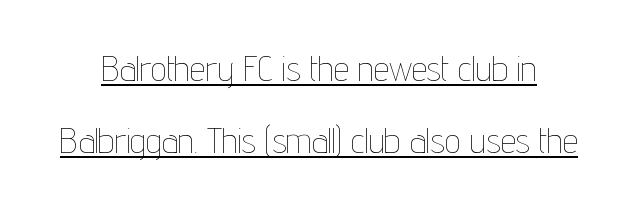
Q: Is the text bold? A: No.
Q: Is the text italic (slanted)? A: No, it is upright.
Q: Is the text underlined? A: Yes.
Q: Is the spacing between letters normal or unusually wide? A: Normal.
Q: Is the spacing between lines tight, normal or loose? A: Loose.
Q: Width (condensed, normal, or wide)? A: Condensed.
Q: Stroke contrast? A: Low.
Q: x-height? A: Medium.
Q: Monospaced? A: No.
